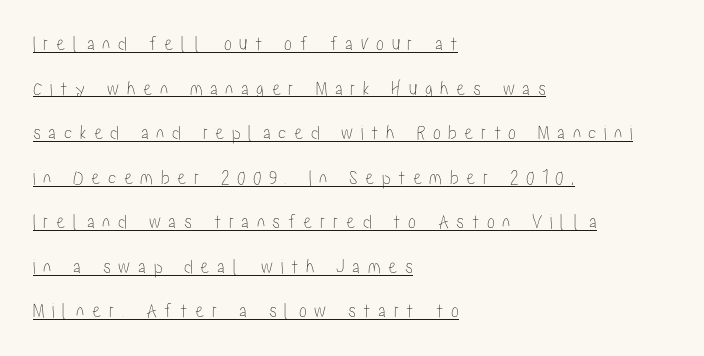
Q: Is the text italic (slanted)? A: No, it is upright.
Q: Is the text underlined? A: Yes.
Q: How is the paragraph aligned? A: Left-aligned.
Q: Is the spacing between letters normal or unusually wide? A: Unusually wide.
Q: Is the spacing between lines tight, normal or loose? A: Loose.
